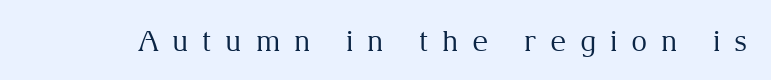
Q: Is the text bold? A: No.
Q: Is the text italic (slanted)? A: No, it is upright.
Q: Is the typeface a serif or a sans-serif typeface? A: Serif.
Q: Is the text underlined? A: No.
Q: Is the spacing between letters normal or unusually wide? A: Unusually wide.
Q: Width (condensed, normal, or wide)? A: Normal.
Q: Stroke contrast? A: Medium.
Q: x-height? A: Medium.
Q: Monospaced? A: No.
